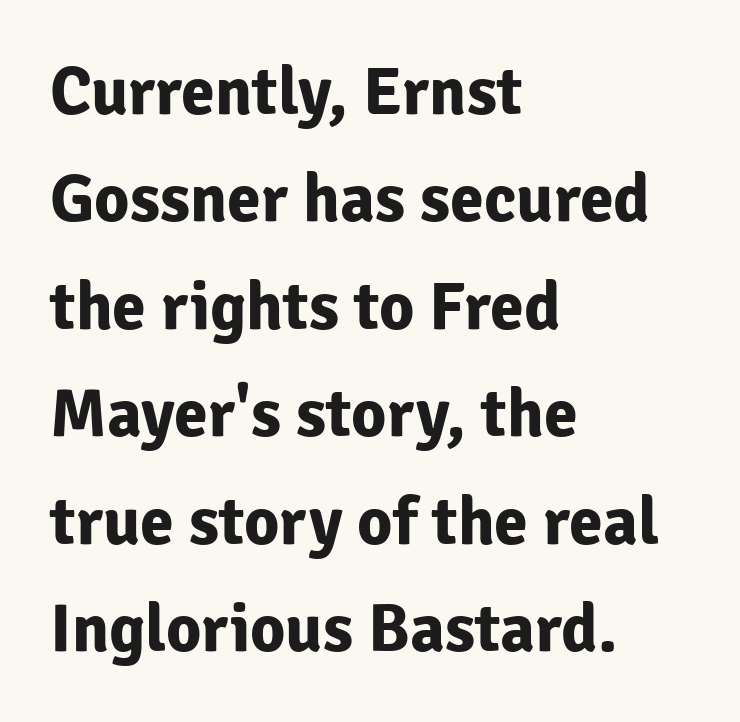
Q: Is the text bold? A: Yes.
Q: Is the text italic (slanted)? A: No, it is upright.
Q: Is the typeface a serif or a sans-serif typeface? A: Sans-serif.
Q: Is the text underlined? A: No.
Q: How is the paragraph aligned? A: Left-aligned.
Q: Is the spacing between letters normal or unusually wide? A: Normal.
Q: Is the spacing between lines tight, normal or loose? A: Normal.
Q: Width (condensed, normal, or wide)? A: Normal.
Q: Stroke contrast? A: Low.
Q: x-height? A: Medium.
Q: Monospaced? A: No.
